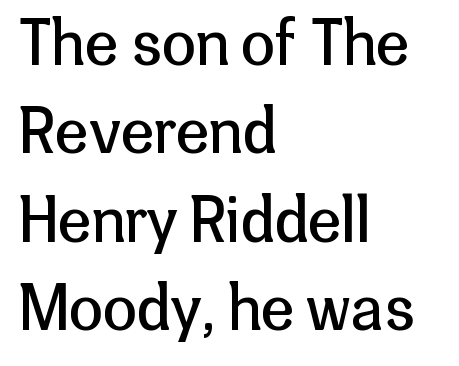
The image shows 61 px regular-weight sans-serif type, upright; set left-aligned, normal line spacing (1.45x), normal letter spacing, not underlined; low stroke contrast and a medium x-height.
